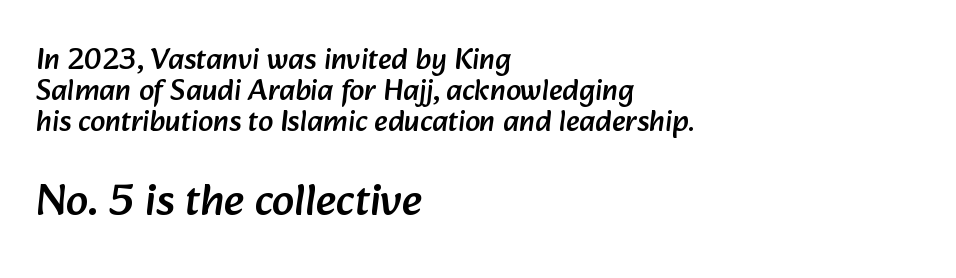
Q: Is the typeface a serif or a sans-serif typeface? A: Sans-serif.
Q: Is the text underlined? A: No.
Q: How is the paragraph aligned? A: Left-aligned.
Q: Is the spacing between letters normal or unusually wide? A: Normal.
Q: Is the spacing between lines tight, normal or loose? A: Tight.
Q: Which block of text is set in a larger size, the first (top) or the second (bottom)? A: The second (bottom) one.
Q: Width (condensed, normal, or wide)? A: Normal.
Q: Stroke contrast? A: Low.
Q: x-height? A: Medium.
Q: Monospaced? A: No.
